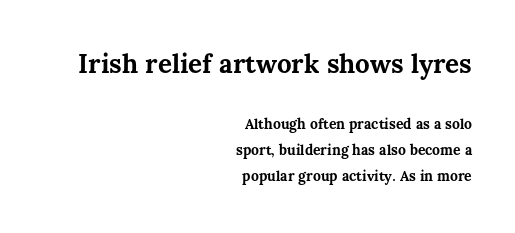
Q: Is the text bold? A: Yes.
Q: Is the text italic (slanted)? A: No, it is upright.
Q: Is the text underlined? A: No.
Q: How is the paragraph aligned? A: Right-aligned.
Q: Is the spacing between letters normal or unusually wide? A: Normal.
Q: Which block of text is set in a larger size, the first (top) or the second (bottom)? A: The first (top) one.
